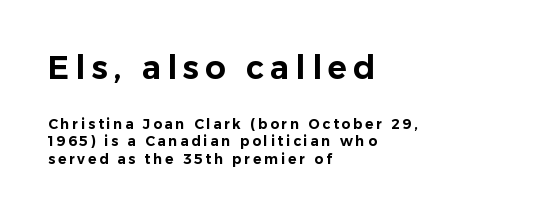
{"serif": "no", "italic": "no", "width": "normal", "stroke_contrast": "low", "x_height": "medium", "monospaced": "no", "underline": "no", "align": "left", "line_spacing": "normal", "line_spacing_ratio": 1.28, "larger_block": "first", "size_ratio": 2.29, "glyph_px": 32}
